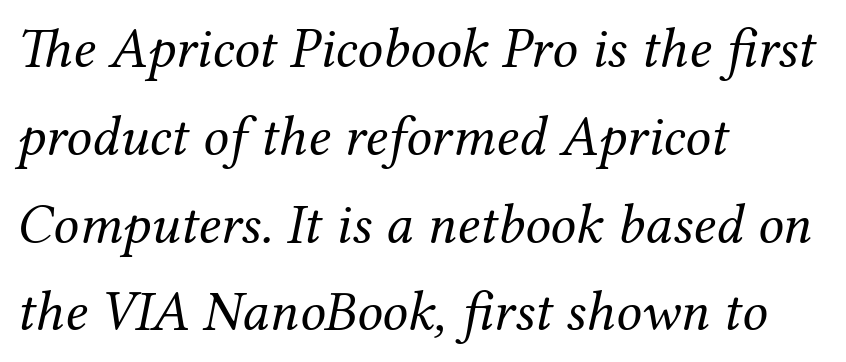
Q: Is the text bold? A: No.
Q: Is the text italic (slanted)? A: Yes, it leans right by about 12 degrees.
Q: Is the typeface a serif or a sans-serif typeface? A: Serif.
Q: Is the text underlined? A: No.
Q: How is the paragraph aligned? A: Left-aligned.
Q: Is the spacing between letters normal or unusually wide? A: Normal.
Q: Is the spacing between lines tight, normal or loose? A: Normal.
Q: Width (condensed, normal, or wide)? A: Normal.
Q: Stroke contrast? A: Medium.
Q: x-height? A: Medium.
Q: Monospaced? A: No.
